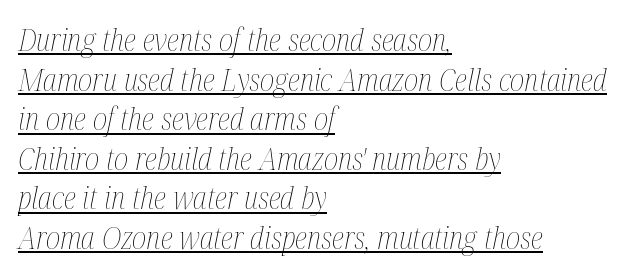
The image shows 30 px thin, condensed type, italic (leaning right); set left-aligned, normal line spacing (1.32x), normal letter spacing, underlined; medium stroke contrast and a medium x-height.
